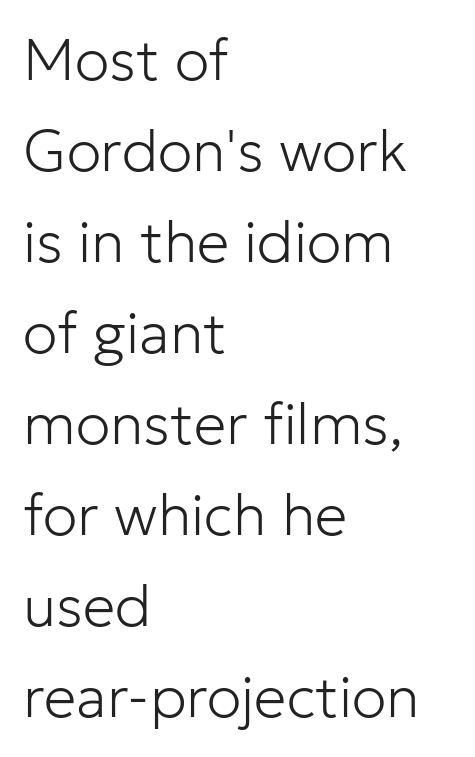
{"serif": "no", "italic": "no", "bold": "no", "weight": "light", "width": "normal", "stroke_contrast": "low", "x_height": "medium", "monospaced": "no", "underline": "no", "align": "left", "line_spacing": "normal", "line_spacing_ratio": 1.57, "letter_spacing": "normal", "letter_spacing_em": 0.0, "glyph_px": 58}
